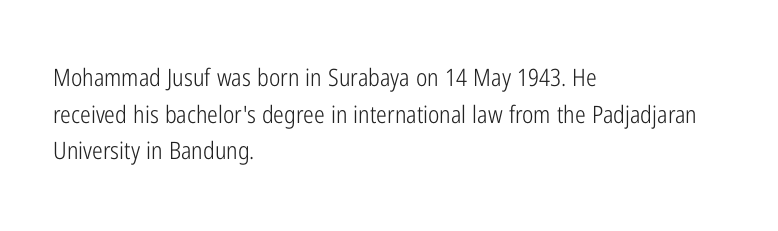
Q: Is the text bold? A: No.
Q: Is the text italic (slanted)? A: No, it is upright.
Q: Is the text underlined? A: No.
Q: How is the paragraph aligned? A: Left-aligned.
Q: Is the spacing between letters normal or unusually wide? A: Normal.
Q: Is the spacing between lines tight, normal or loose? A: Normal.
